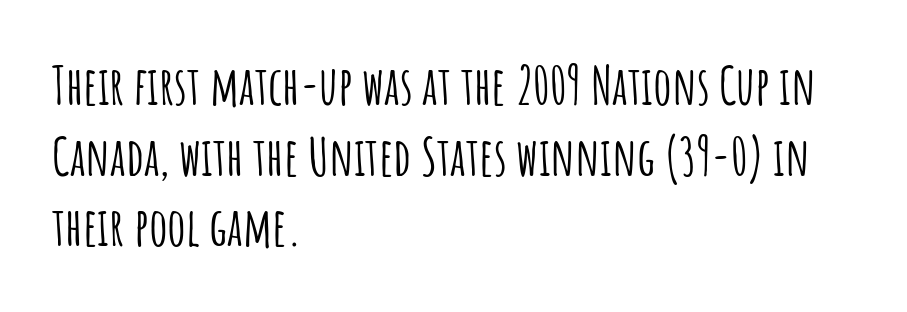
The image shows 52 px condensed sans-serif type, upright; set left-aligned, normal line spacing (1.36x), normal letter spacing, not underlined; low stroke contrast and a large x-height.
